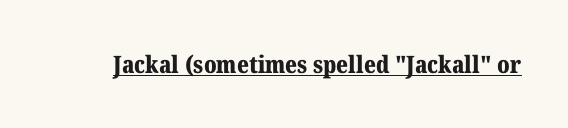
The image shows 24 px bold type, upright; set normal letter spacing, underlined.
